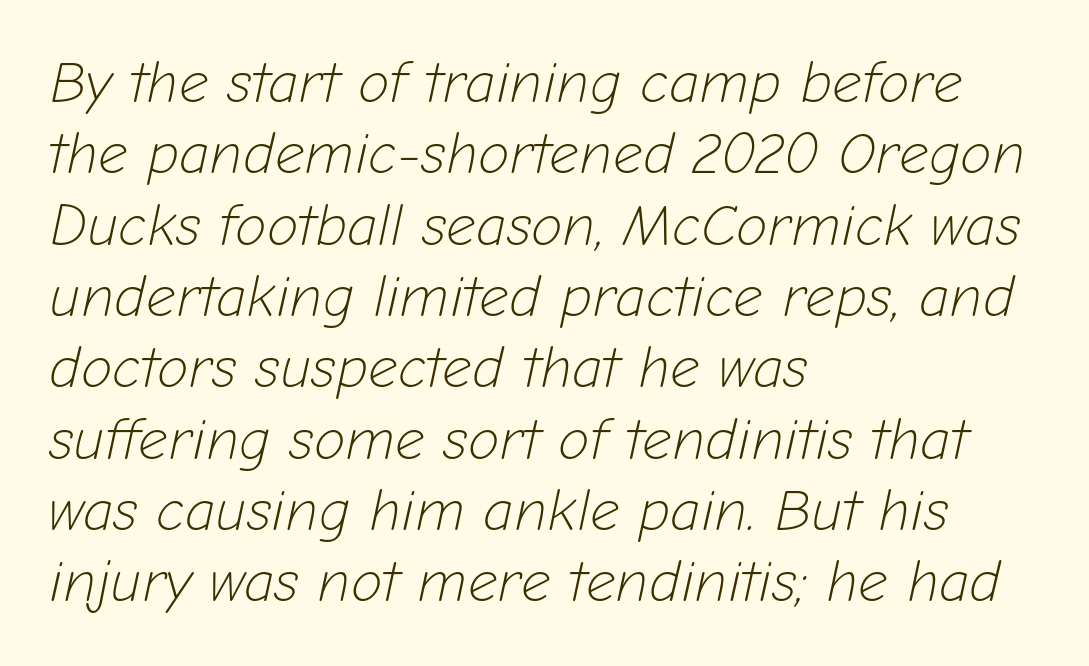
Q: Is the text bold? A: No.
Q: Is the text italic (slanted)? A: Yes, it leans right by about 12 degrees.
Q: Is the text underlined? A: No.
Q: How is the paragraph aligned? A: Left-aligned.
Q: Is the spacing between letters normal or unusually wide? A: Normal.
Q: Width (condensed, normal, or wide)? A: Normal.
Q: Stroke contrast? A: Low.
Q: x-height? A: Medium.
Q: Monospaced? A: No.
